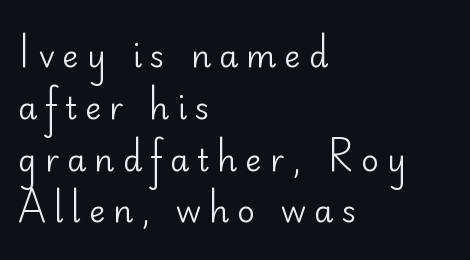
Q: Is the text bold? A: No.
Q: Is the text italic (slanted)? A: No, it is upright.
Q: Is the typeface a serif or a sans-serif typeface? A: Sans-serif.
Q: Is the text underlined? A: No.
Q: How is the paragraph aligned? A: Left-aligned.
Q: Is the spacing between letters normal or unusually wide? A: Unusually wide.
Q: Is the spacing between lines tight, normal or loose? A: Normal.
Q: Width (condensed, normal, or wide)? A: Normal.
Q: Stroke contrast? A: Low.
Q: x-height? A: Small.
Q: Monospaced? A: No.
